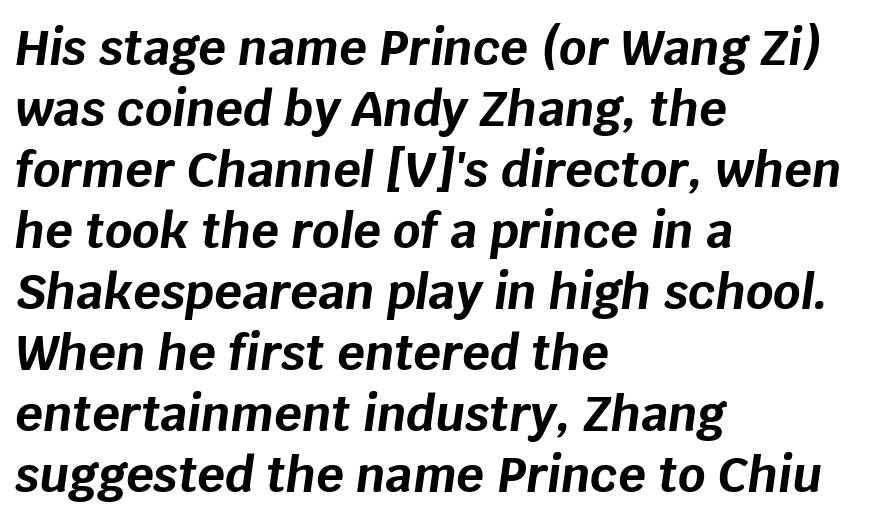
The image shows 48 px bold type, italic (leaning right); set left-aligned, normal line spacing (1.27x), normal letter spacing, not underlined; low stroke contrast and a large x-height.
